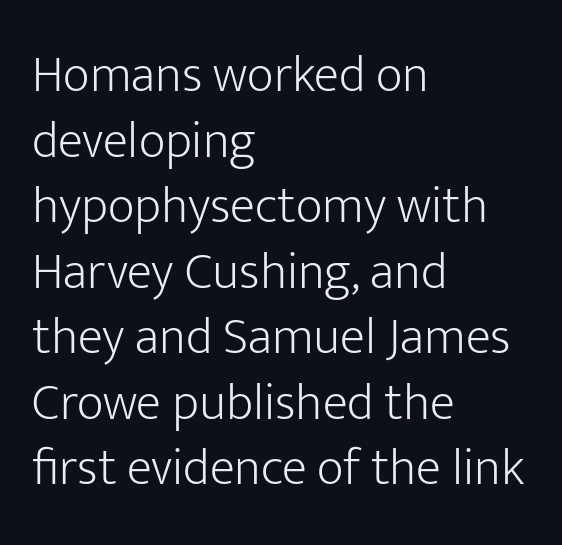
Nobody drew a line under any word here. Do the characters align in a grid? No, the font is proportional. Weight class: somewhere from thin through regular. The vertical gap from one line to the next is medium. Which margin do the lines hug? The left one — the right edge is uneven.
